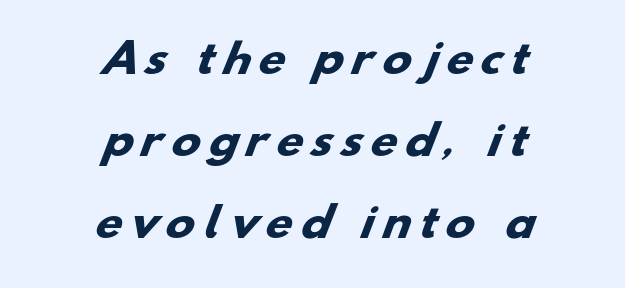
Q: Is the text bold? A: Yes.
Q: Is the typeface a serif or a sans-serif typeface? A: Sans-serif.
Q: Is the text underlined? A: No.
Q: How is the paragraph aligned? A: Centered.
Q: Is the spacing between letters normal or unusually wide? A: Unusually wide.
Q: Is the spacing between lines tight, normal or loose? A: Loose.
Q: Width (condensed, normal, or wide)? A: Wide.
Q: Stroke contrast? A: Low.
Q: x-height? A: Small.
Q: Monospaced? A: No.
